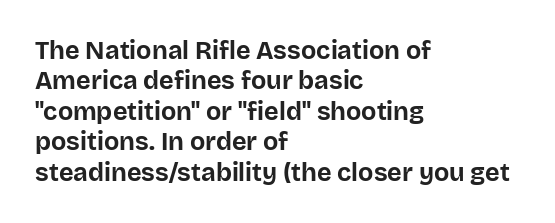
Each line starts at the same left margin while the right side varies. Words appear dense and cohesive because spacing is normal. What weight is shown? A full bold with thick strokes. Nope, not italic — everything's standing straight.
